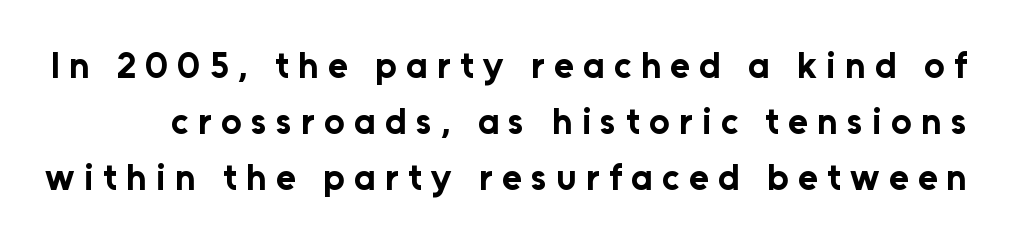
The sample has been set heavy, in full bold. Nope, not italic — everything's standing straight. The face used here is proportionally spaced, like ordinary book or web type. There is plenty of visible air inserted between adjacent glyphs. Baseline-to-baseline distance is the conventional proportion of letter height. The specimen omits any rule beneath the text block's lines.
